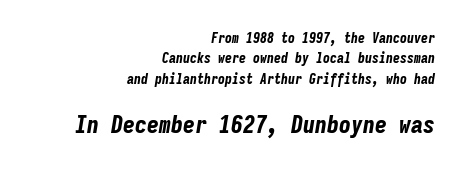
The image shows 24 px bold type, italic (leaning right); set right-aligned, normal line spacing (1.45x), normal letter spacing, not underlined; the second (bottom) block is 1.71x larger.
